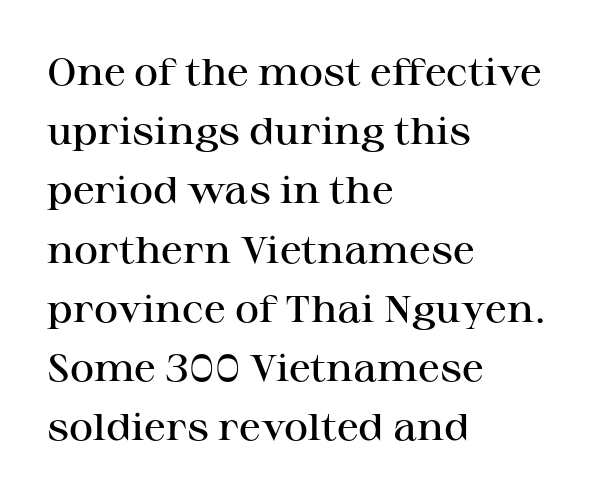
{"serif": "yes", "italic": "no", "bold": "semi", "weight": "semibold", "width": "wide", "stroke_contrast": "high", "x_height": "medium", "monospaced": "no", "underline": "no", "align": "left", "line_spacing": "normal", "line_spacing_ratio": 1.6, "letter_spacing": "normal", "letter_spacing_em": 0.0, "glyph_px": 37}
